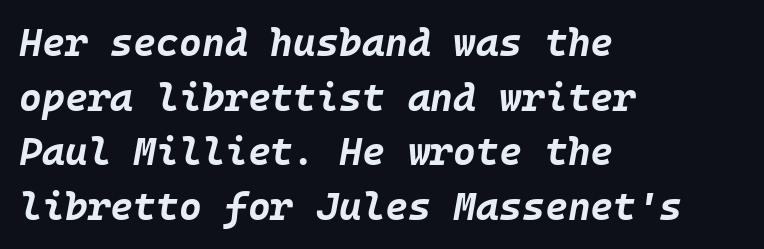
{"italic": "yes", "lean": "right", "slant_degrees": 10, "bold": "yes", "weight": "bold", "width": "normal", "stroke_contrast": "low", "x_height": "large", "underline": "no", "align": "left", "line_spacing": "normal", "line_spacing_ratio": 1.4, "letter_spacing": "normal", "letter_spacing_em": 0.0, "glyph_px": 39}
